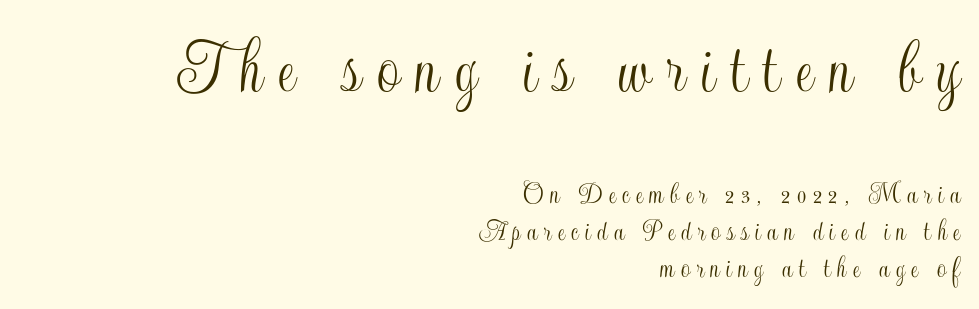
The image shows 79 px condensed type; set right-aligned, line spacing 1.16x, unusually wide letter spacing (+0.2 em), not underlined; the first (top) block is 2.47x larger; a small x-height.
